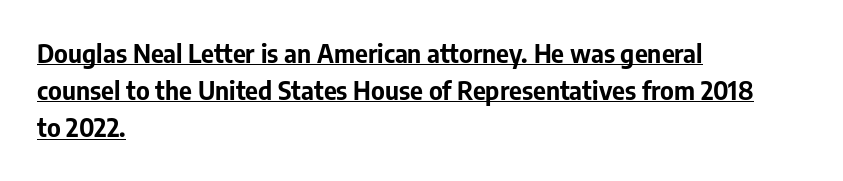
These lines are set flush left with a ragged right edge. The typesetting leans heavy: a genuine bold. Notice how the stems are strictly vertical — no italics here. Reading down the column, the eye jumps a familiar distance to each next line. The rendering uses the underline text-decoration.
